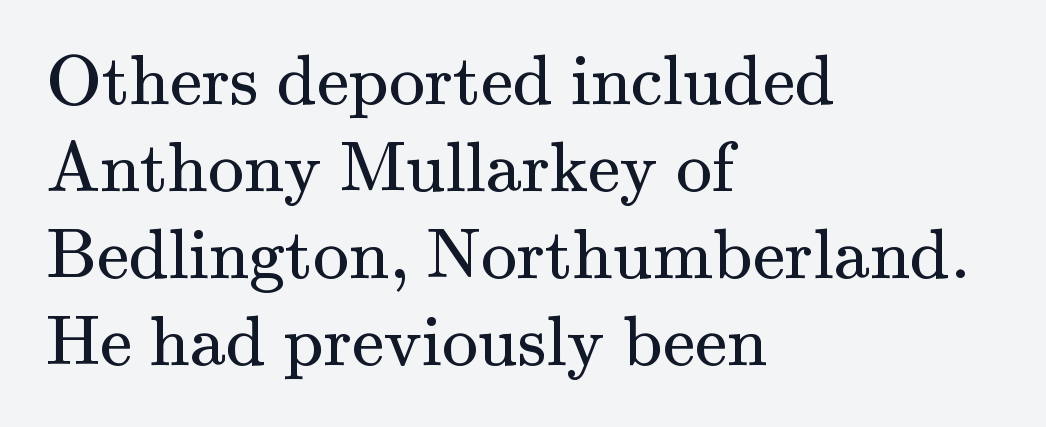
{"serif": "yes", "italic": "no", "bold": "no", "weight": "regular", "width": "normal", "stroke_contrast": "medium", "x_height": "small", "monospaced": "no", "underline": "no", "align": "left", "line_spacing_ratio": 1.21, "letter_spacing": "normal", "letter_spacing_em": 0.0, "glyph_px": 72}
